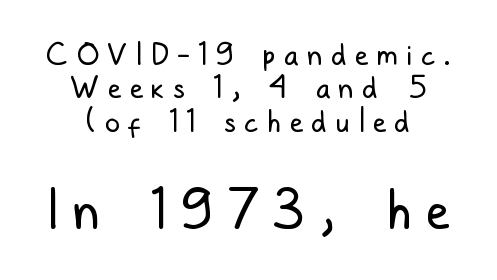
Q: Is the text bold? A: No.
Q: Is the text italic (slanted)? A: No, it is upright.
Q: Is the typeface a serif or a sans-serif typeface? A: Sans-serif.
Q: Is the text underlined? A: No.
Q: How is the paragraph aligned? A: Centered.
Q: Is the spacing between letters normal or unusually wide? A: Unusually wide.
Q: Is the spacing between lines tight, normal or loose? A: Tight.
Q: Which block of text is set in a larger size, the first (top) or the second (bottom)? A: The second (bottom) one.
Q: Width (condensed, normal, or wide)? A: Condensed.
Q: Stroke contrast? A: Low.
Q: x-height? A: Medium.
Q: Monospaced? A: No.
